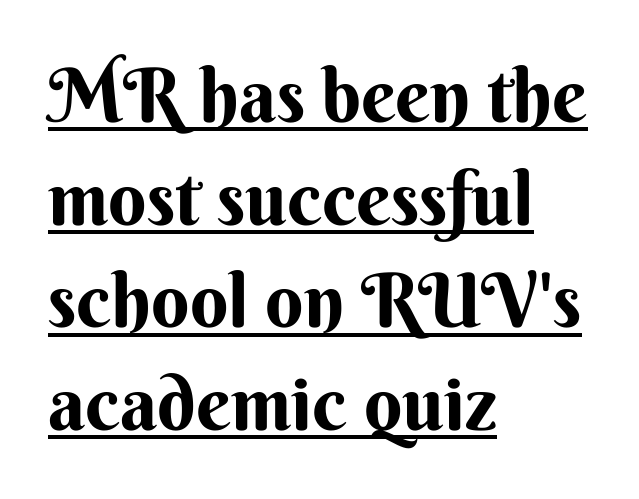
The image shows 75 px bold sans-serif type, upright; set left-aligned, normal line spacing (1.37x), normal letter spacing, underlined; medium stroke contrast and a small x-height.
